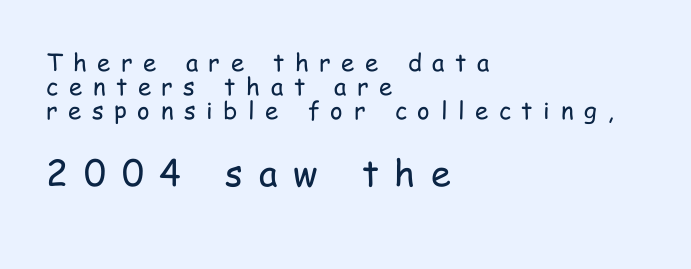
Q: Is the text bold? A: No.
Q: Is the text italic (slanted)? A: No, it is upright.
Q: Is the typeface a serif or a sans-serif typeface? A: Sans-serif.
Q: Is the text underlined? A: No.
Q: How is the paragraph aligned? A: Left-aligned.
Q: Is the spacing between letters normal or unusually wide? A: Unusually wide.
Q: Is the spacing between lines tight, normal or loose? A: Tight.
Q: Which block of text is set in a larger size, the first (top) or the second (bottom)? A: The second (bottom) one.
Q: Width (condensed, normal, or wide)? A: Condensed.
Q: Stroke contrast? A: Low.
Q: x-height? A: Medium.
Q: Monospaced? A: No.
